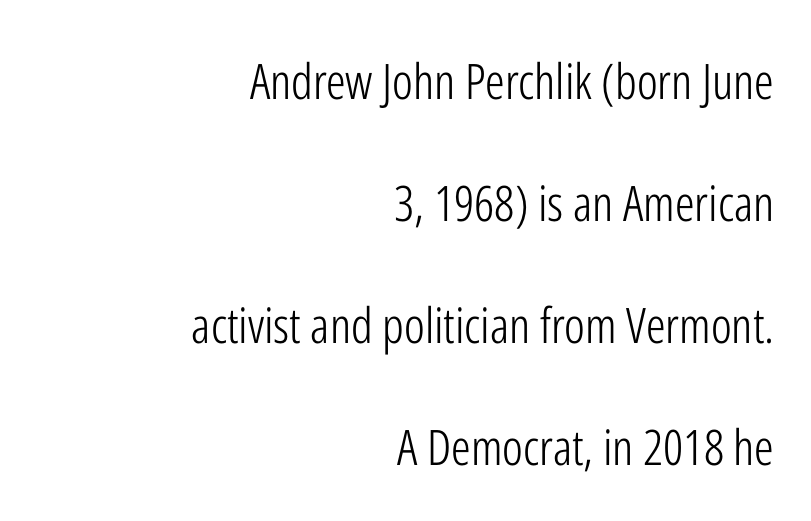
{"serif": "no", "italic": "no", "bold": "no", "weight": "light", "width": "condensed", "stroke_contrast": "low", "x_height": "medium", "monospaced": "no", "underline": "no", "align": "right", "line_spacing": "loose", "line_spacing_ratio": 2.49, "letter_spacing": "normal", "letter_spacing_em": 0.0, "glyph_px": 49}
